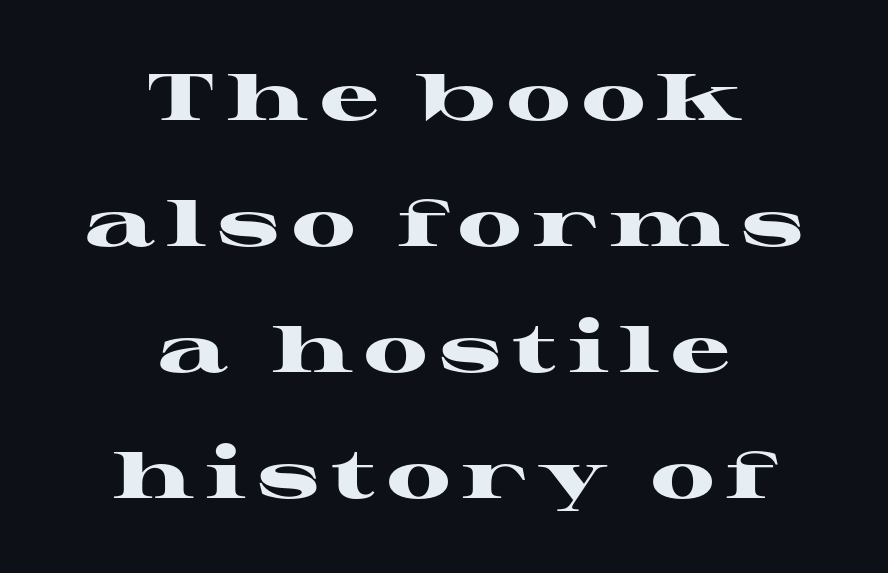
The image shows 66 px heavy, wide serif type, upright; set centered, loose line spacing (1.91x), not underlined; high stroke contrast and a medium x-height.
